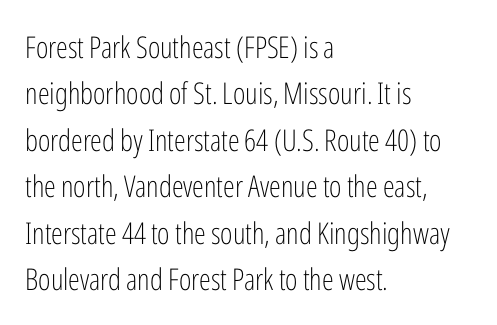
The face used here is proportionally spaced, like ordinary book or web type. What's the leading like? Ordinary, nothing unusual. This rendering employs a face without finishing strokes, i.e., a sans-serif. Italic? Not at all — the glyphs are vertical.
